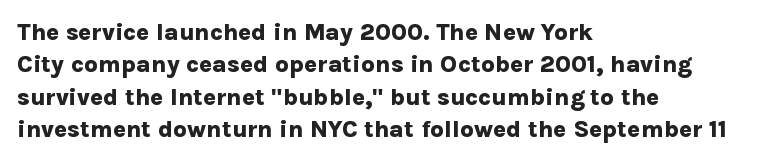
Q: Is the text bold? A: Yes.
Q: Is the text italic (slanted)? A: No, it is upright.
Q: Is the text underlined? A: No.
Q: How is the paragraph aligned? A: Left-aligned.
Q: Is the spacing between letters normal or unusually wide? A: Normal.
Q: Is the spacing between lines tight, normal or loose? A: Normal.
